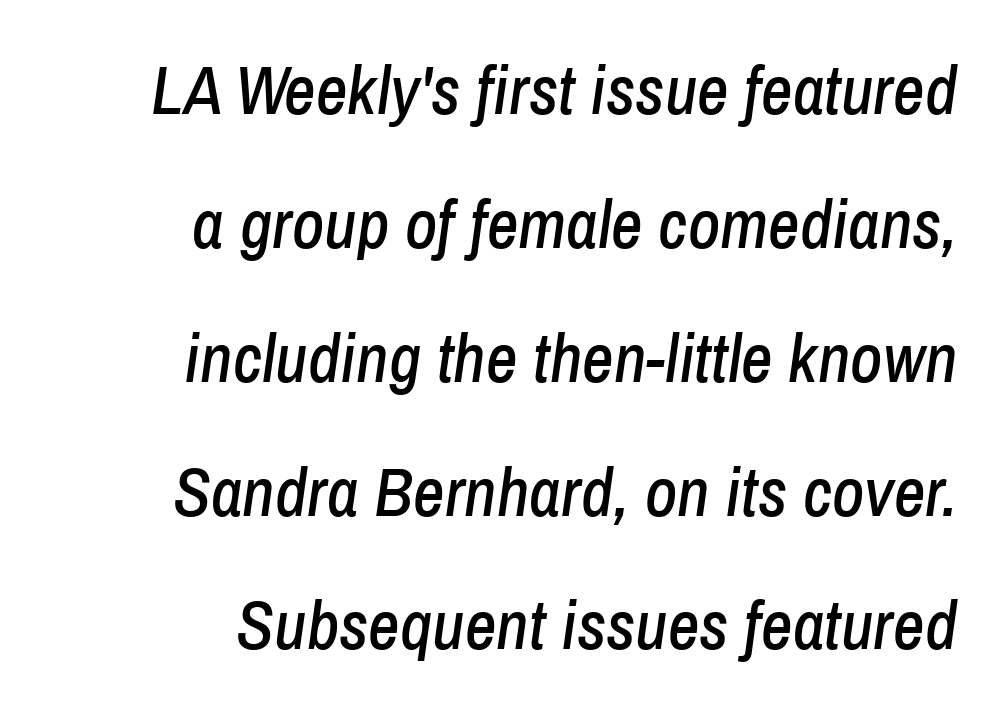
Q: Is the text italic (slanted)? A: Yes, it leans right by about 8 degrees.
Q: Is the text underlined? A: No.
Q: How is the paragraph aligned? A: Right-aligned.
Q: Is the spacing between letters normal or unusually wide? A: Normal.
Q: Is the spacing between lines tight, normal or loose? A: Loose.
Q: Width (condensed, normal, or wide)? A: Condensed.
Q: Stroke contrast? A: Low.
Q: x-height? A: Medium.
Q: Monospaced? A: No.
